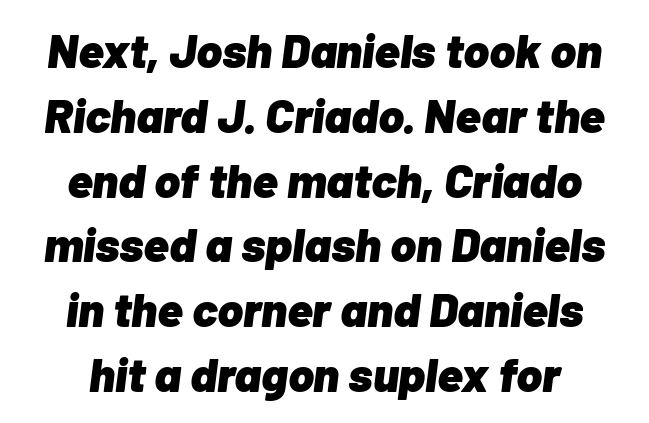
Q: Is the text bold? A: Yes.
Q: Is the text italic (slanted)? A: Yes, it leans right by about 7 degrees.
Q: Is the text underlined? A: No.
Q: How is the paragraph aligned? A: Centered.
Q: Is the spacing between letters normal or unusually wide? A: Normal.
Q: Is the spacing between lines tight, normal or loose? A: Normal.
Q: Width (condensed, normal, or wide)? A: Normal.
Q: Stroke contrast? A: Low.
Q: x-height? A: Medium.
Q: Monospaced? A: No.
